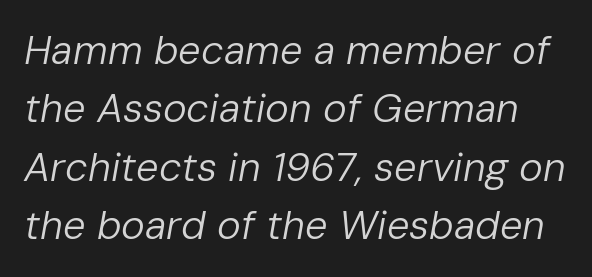
The weight would be labelled regular, book, light, or lighter still. Tall strokes in this sample are angled rather than plumb. The letters advance in unequal steps, a hallmark of proportional type. Tracking here is standard; glyphs follow each other at the usual distance. Just letters on the line, the space beneath them empty. How would I describe the line gaps? Plain and ordinary.
